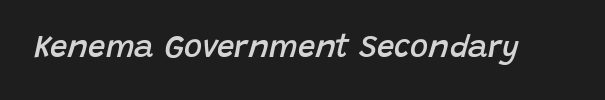
Slightly chunky letters — semibold, I'd say, not full bold. The passage shown has conventional tracking throughout. Clear beneath every line of the passage. Varying glyph widths throughout — classic text-font behaviour.
